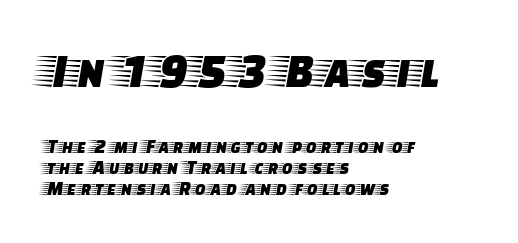
{"serif": "yes", "width": "wide", "stroke_contrast": "low", "x_height": "large", "monospaced": "no", "underline": "no", "align": "left", "line_spacing": "tight", "line_spacing_ratio": 1.07, "letter_spacing": "normal", "letter_spacing_em": 0.0, "larger_block": "first", "size_ratio": 2.45, "glyph_px": 49}
